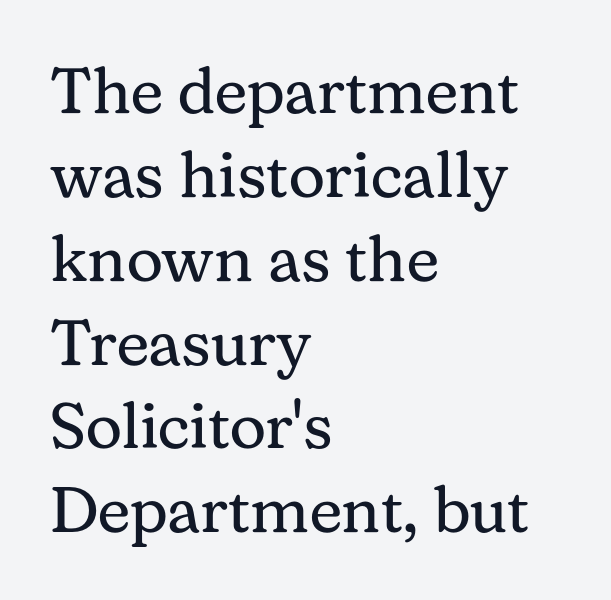
Q: Is the text bold? A: No.
Q: Is the text italic (slanted)? A: No, it is upright.
Q: Is the typeface a serif or a sans-serif typeface? A: Serif.
Q: Is the text underlined? A: No.
Q: How is the paragraph aligned? A: Left-aligned.
Q: Is the spacing between letters normal or unusually wide? A: Normal.
Q: Is the spacing between lines tight, normal or loose? A: Normal.
Q: Width (condensed, normal, or wide)? A: Normal.
Q: Stroke contrast? A: Medium.
Q: x-height? A: Medium.
Q: Monospaced? A: No.
